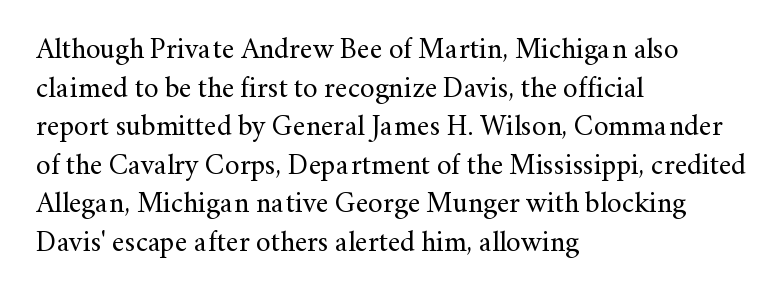
The image shows 29 px regular-weight serif type, upright; set left-aligned, normal line spacing (1.33x), normal letter spacing, not underlined; medium stroke contrast and a small x-height.
